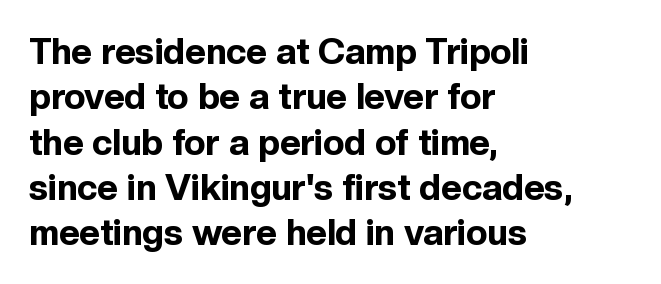
Letter spacing: default. Here the designer chose a conventional face with non-uniform glyph widths. Weight: bold. These lines sit exactly where default settings would place them.
